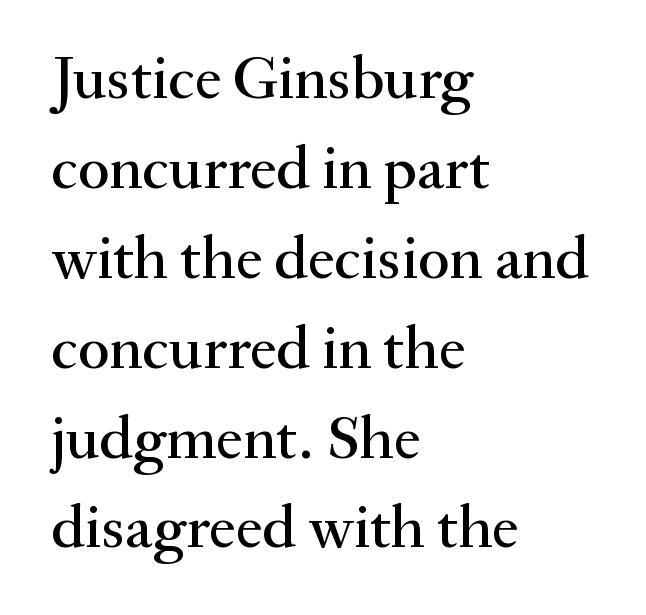
Does the leading feel generous? No, just average. Characters follow at the spacing the type designer built in. Classification — serif. A clean baseline with only descenders dipping below it. These lines are rendered in a variable-pitch font. The lines in this sample share a left origin and differ only in where they stop.
